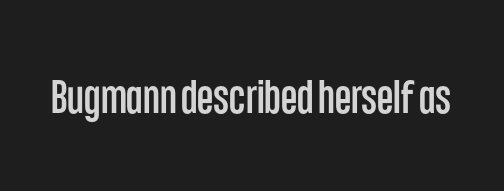
{"serif": "no", "italic": "no", "width": "condensed", "stroke_contrast": "low", "x_height": "large", "monospaced": "no", "underline": "no", "letter_spacing": "normal", "letter_spacing_em": 0.0, "glyph_px": 47}
